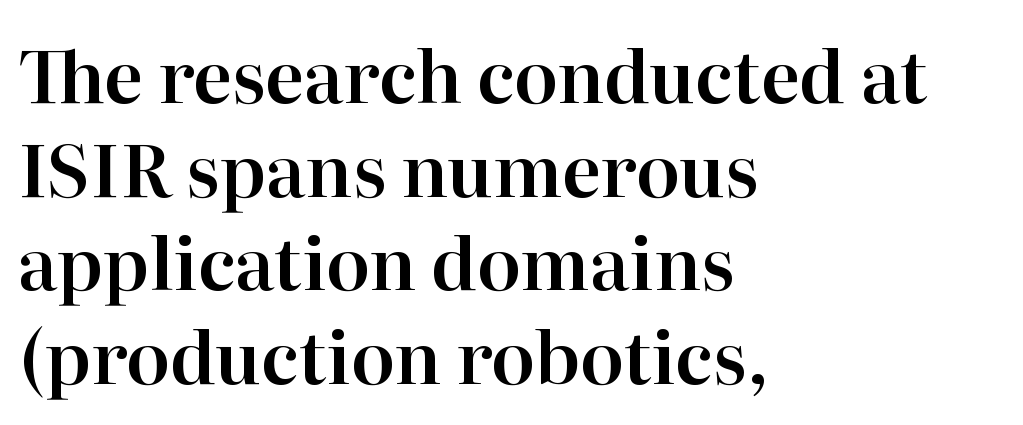
The paragraph has a hard left edge and a soft right edge. This rendering employs a face with finishing strokes, i.e., a serif. Nobody drew a line under any word here. You could call the tracking neutral — neither tight nor loose.
